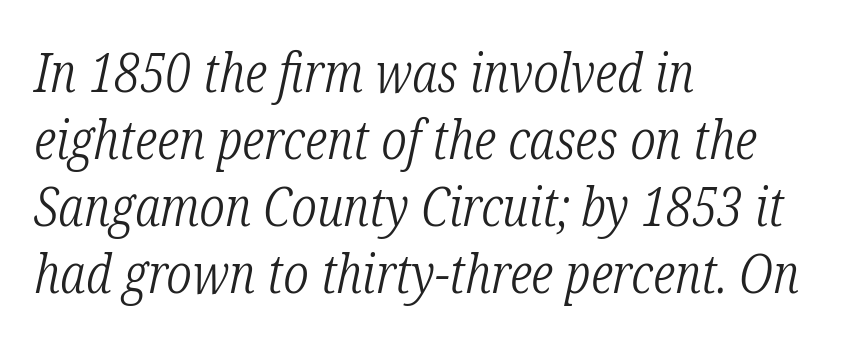
Q: Is the text bold? A: No.
Q: Is the text italic (slanted)? A: Yes, it leans right by about 12 degrees.
Q: Is the typeface a serif or a sans-serif typeface? A: Serif.
Q: Is the text underlined? A: No.
Q: How is the paragraph aligned? A: Left-aligned.
Q: Is the spacing between letters normal or unusually wide? A: Normal.
Q: Width (condensed, normal, or wide)? A: Condensed.
Q: Stroke contrast? A: Low.
Q: x-height? A: Medium.
Q: Monospaced? A: No.
